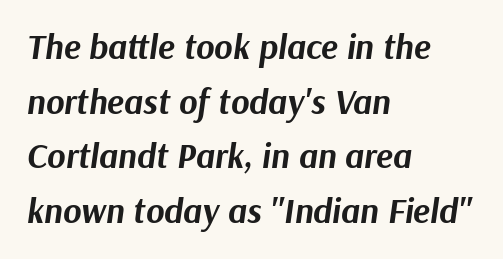
The image shows 35 px bold type, italic (leaning right); set left-aligned, normal line spacing (1.56x), normal letter spacing, not underlined; medium stroke contrast and a medium x-height.
